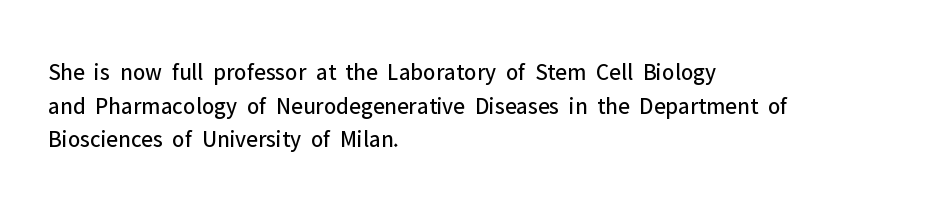
Does the copy run flush right? No — it runs flush left. Does extra space separate the letters? No, they use regular spacing. The letters look calm and open, with moderate or lighter stems. Beneath every word, the page is bare. Normally led — the rows are evenly, conventionally spaced.
